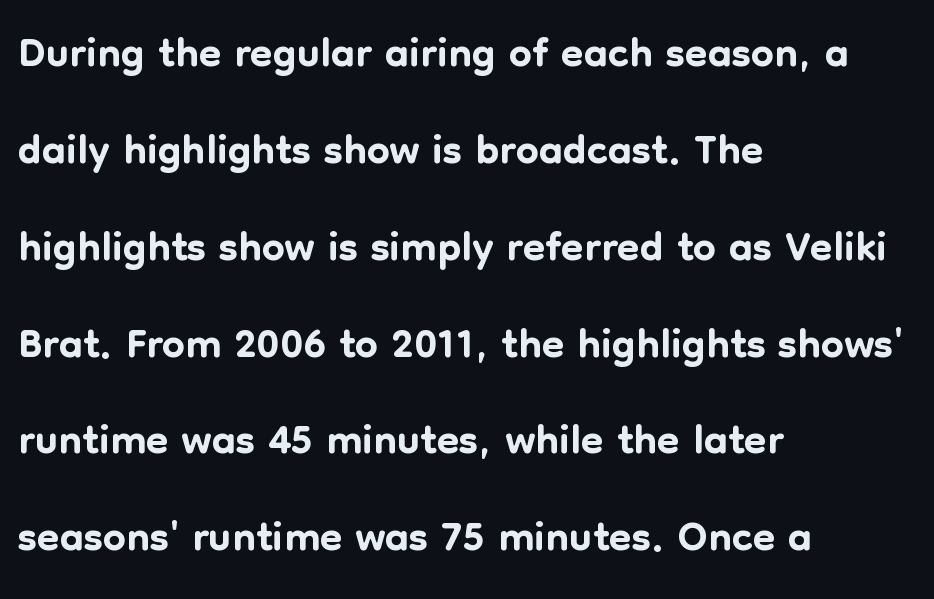
{"serif": "no", "italic": "no", "width": "normal", "stroke_contrast": "low", "x_height": "medium", "monospaced": "no", "underline": "no", "align": "left", "line_spacing": "normal", "line_spacing_ratio": 1.49, "letter_spacing": "normal", "letter_spacing_em": 0.0, "glyph_px": 65}
